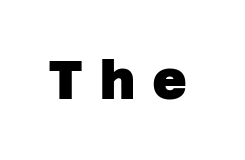
The image shows 54 px heavy sans-serif type; set unusually wide letter spacing (+0.31 em), not underlined; low stroke contrast and a large x-height.
